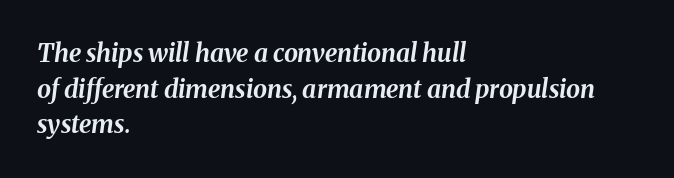
Short and long lines alike share a common starting point at left. Beneath every word, the page is bare. Spacing between characters is what you'd get straight out of the box. In terms of posture, this sample is oblique. If you measured baseline to baseline, you'd find a middling distance.
